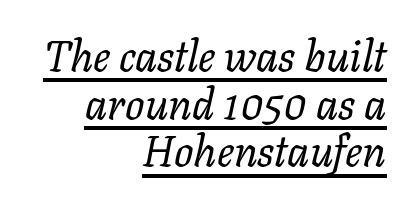
Q: Is the text bold? A: No.
Q: Is the text italic (slanted)? A: Yes, it leans right by about 11 degrees.
Q: Is the text underlined? A: Yes.
Q: How is the paragraph aligned? A: Right-aligned.
Q: Is the spacing between letters normal or unusually wide? A: Normal.
Q: Is the spacing between lines tight, normal or loose? A: Tight.
Q: Width (condensed, normal, or wide)? A: Normal.
Q: Stroke contrast? A: Low.
Q: x-height? A: Medium.
Q: Monospaced? A: No.
